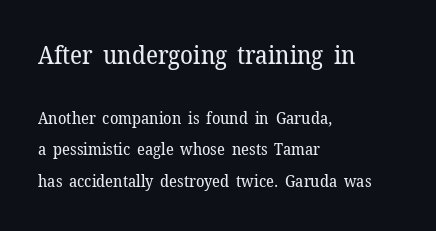
{"italic": "no", "bold": "no", "underline": "no", "align": "left", "line_spacing_ratio": 1.85, "letter_spacing": "normal", "letter_spacing_em": 0.0, "larger_block": "first", "size_ratio": 1.53, "glyph_px": 26}
